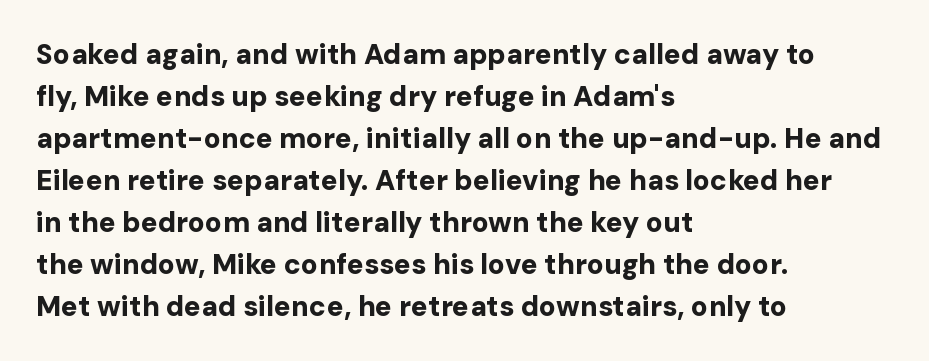
The image shows 28 px bold sans-serif type, upright; set left-aligned, normal line spacing (1.5x), normal letter spacing, not underlined; low stroke contrast and a medium x-height.
